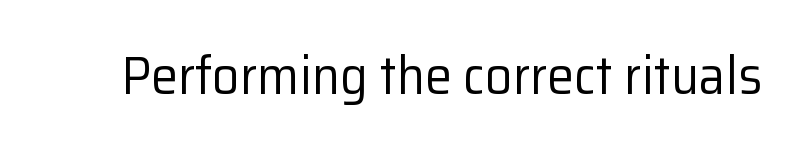
{"serif": "no", "italic": "no", "bold": "no", "weight": "regular", "width": "normal", "stroke_contrast": "low", "x_height": "medium", "monospaced": "no", "underline": "no", "letter_spacing": "normal", "letter_spacing_em": 0.0, "glyph_px": 54}
